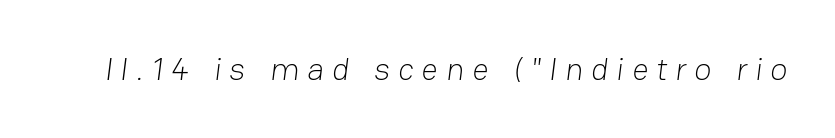
The image shows 32 px light sans-serif type; set unusually wide letter spacing (+0.25 em), not underlined; low stroke contrast and a medium x-height.
